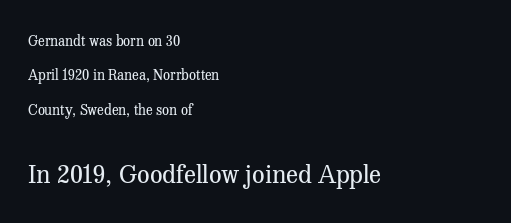
The image shows 25 px text type, upright; set left-aligned, loose line spacing (2.46x), normal letter spacing, not underlined; the second (bottom) block is 1.79x larger.
